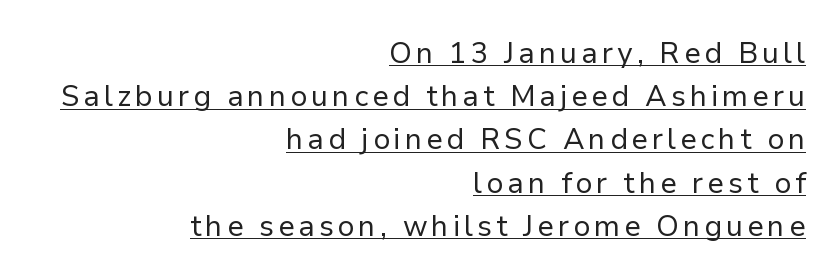
Quick note: interline space is typical. Underlined type. Note the varied advance widths — an 'i' is clearly narrower than an 'm'. The font family rendered here belongs to the sans-serif group.
